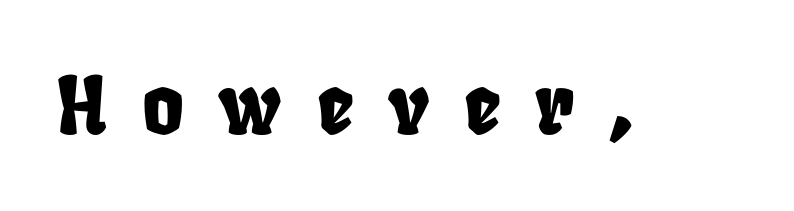
Q: Is the text underlined? A: No.
Q: Is the spacing between letters normal or unusually wide? A: Unusually wide.
Q: Width (condensed, normal, or wide)? A: Condensed.
Q: Stroke contrast? A: Low.
Q: x-height? A: Large.
Q: Monospaced? A: No.
